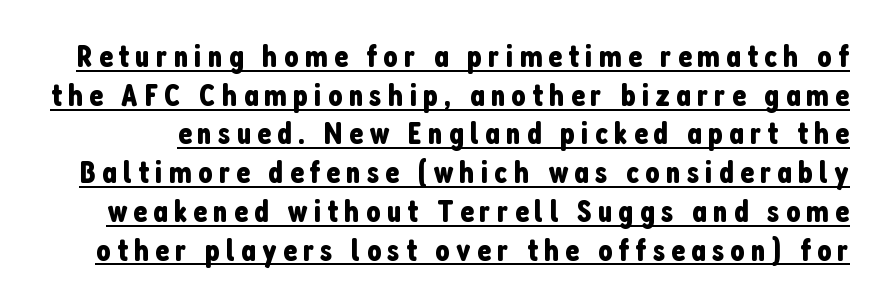
{"serif": "no", "italic": "no", "width": "condensed", "stroke_contrast": "low", "x_height": "medium", "monospaced": "no", "underline": "yes", "line_spacing_ratio": 1.21, "glyph_px": 32}
